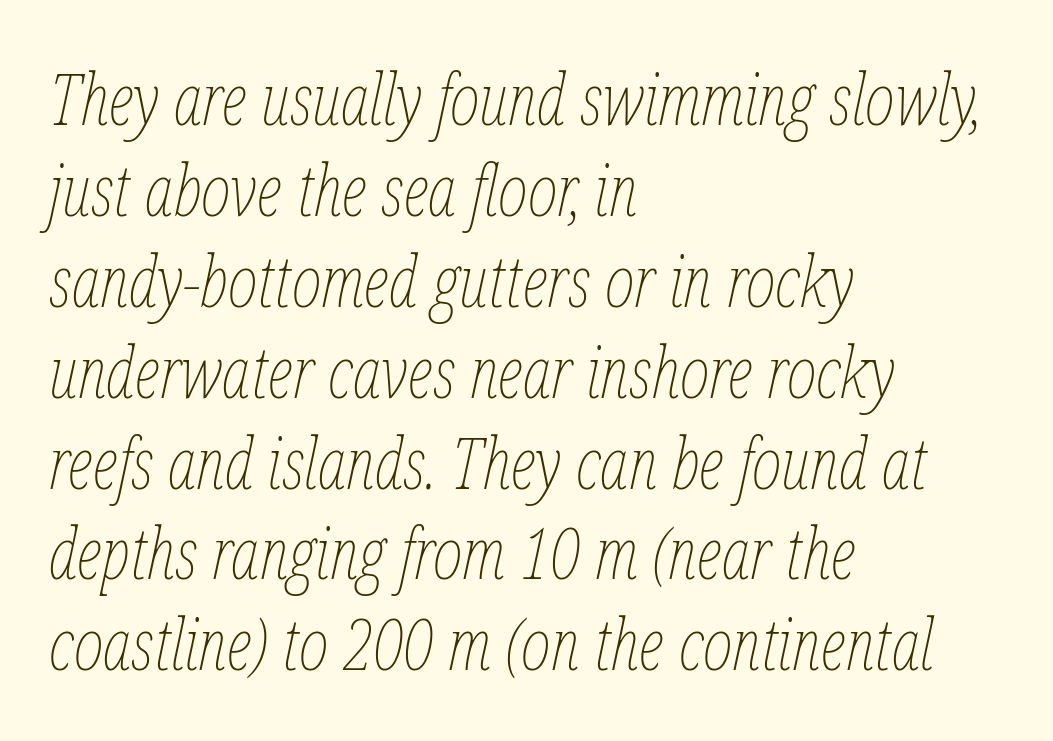
Q: Is the text bold? A: No.
Q: Is the text italic (slanted)? A: Yes, it leans right by about 12 degrees.
Q: Is the text underlined? A: No.
Q: How is the paragraph aligned? A: Left-aligned.
Q: Is the spacing between letters normal or unusually wide? A: Normal.
Q: Is the spacing between lines tight, normal or loose? A: Normal.
Q: Width (condensed, normal, or wide)? A: Condensed.
Q: Stroke contrast? A: Low.
Q: x-height? A: Medium.
Q: Monospaced? A: No.
